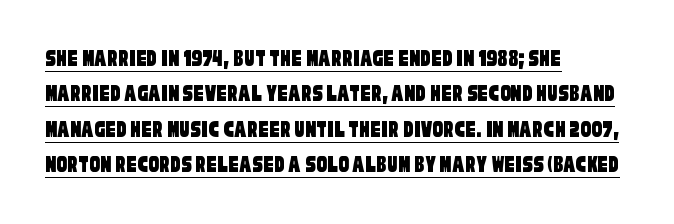
Q: Is the text underlined? A: Yes.
Q: How is the paragraph aligned? A: Left-aligned.
Q: Is the spacing between letters normal or unusually wide? A: Normal.
Q: Is the spacing between lines tight, normal or loose? A: Normal.
